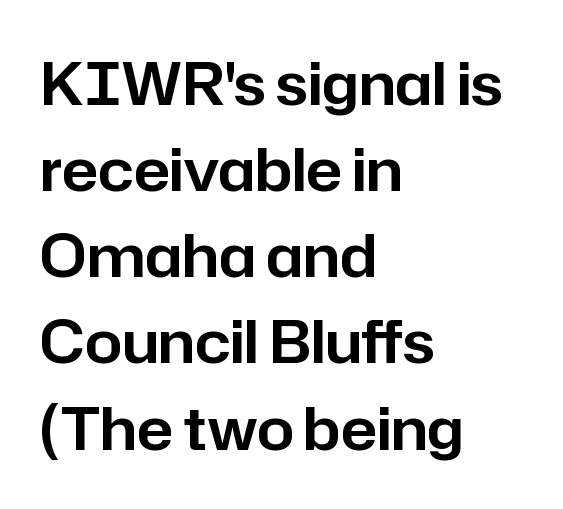
Between one letter and the next there's only the usual sliver of space. Italic? Not at all — the glyphs are vertical. The rendering anchors every line to the left-hand side. The rendering uses natural spacing where letterforms have individual widths. You can tell from the bare stems that sans-serif type was used. The specimen omits any rule beneath the text block's lines.
